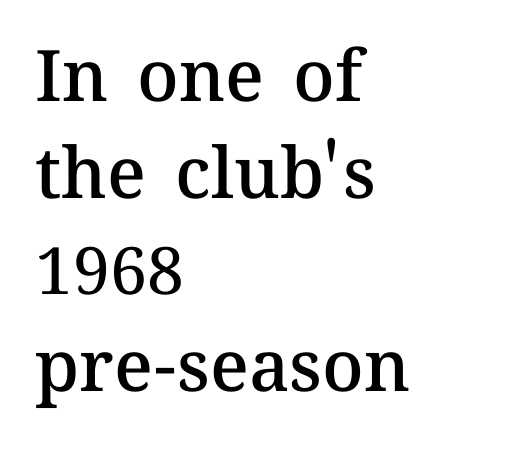
The image shows 71 px semibold type, upright; set left-aligned, normal line spacing (1.36x), normal letter spacing, not underlined; medium stroke contrast and a medium x-height.
